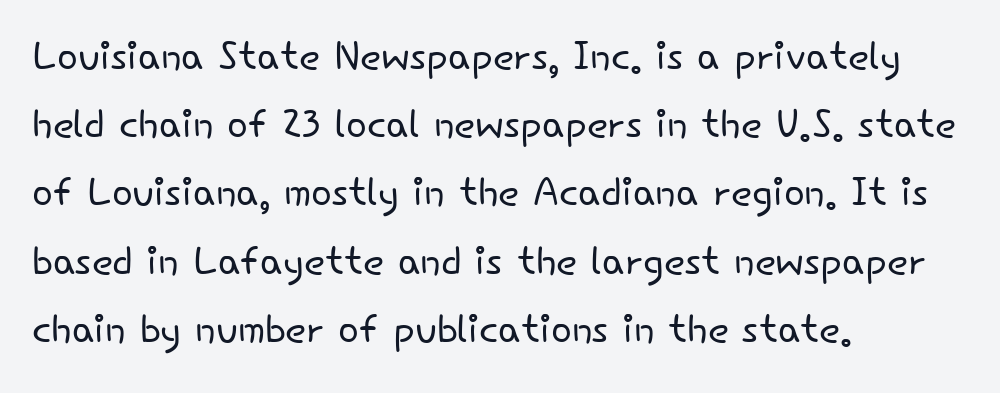
{"serif": "no", "italic": "no", "bold": "no", "weight": "light", "width": "normal", "stroke_contrast": "low", "x_height": "small", "monospaced": "no", "underline": "no", "align": "left", "line_spacing_ratio": 1.24, "letter_spacing": "normal", "letter_spacing_em": 0.0, "glyph_px": 55}
